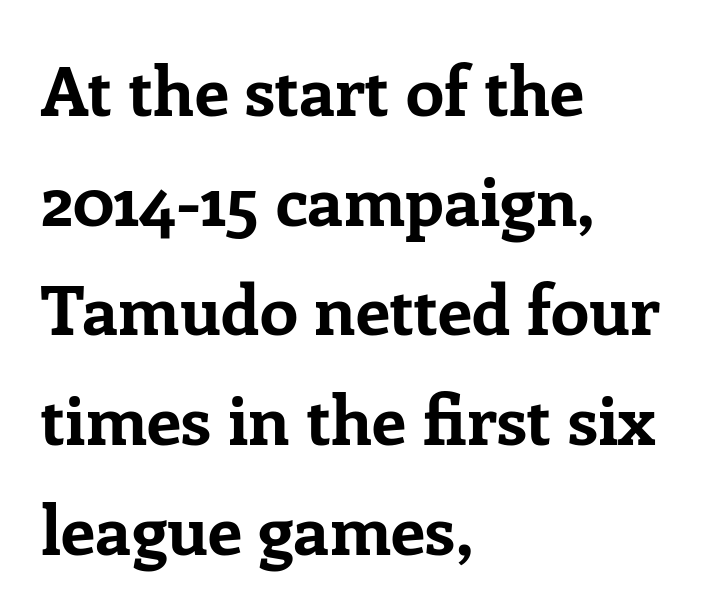
The image shows 69 px bold serif type, upright; set left-aligned, normal line spacing (1.59x), normal letter spacing, not underlined; low stroke contrast and a medium x-height.
